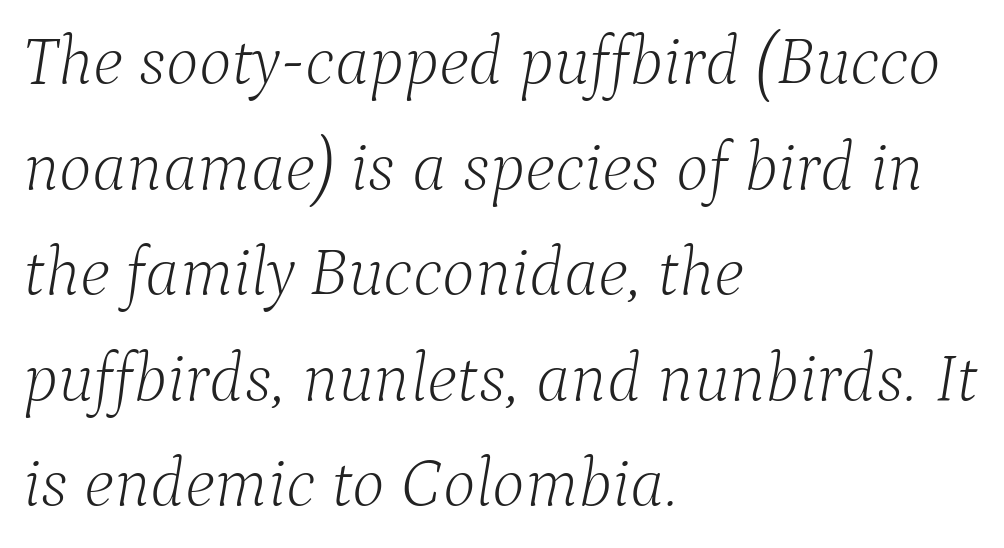
Q: Is the text bold? A: No.
Q: Is the text italic (slanted)? A: Yes, it leans right by about 9 degrees.
Q: Is the typeface a serif or a sans-serif typeface? A: Serif.
Q: Is the text underlined? A: No.
Q: How is the paragraph aligned? A: Left-aligned.
Q: Is the spacing between letters normal or unusually wide? A: Normal.
Q: Is the spacing between lines tight, normal or loose? A: Normal.
Q: Width (condensed, normal, or wide)? A: Normal.
Q: Stroke contrast? A: Low.
Q: x-height? A: Medium.
Q: Monospaced? A: No.
